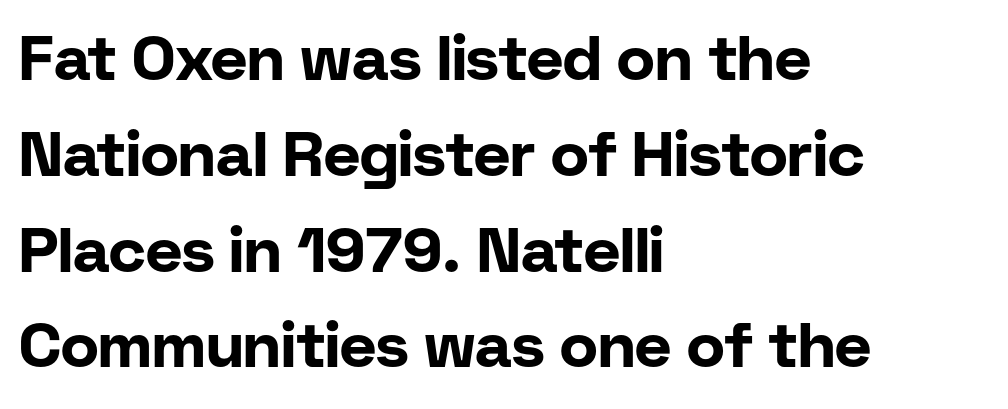
{"serif": "no", "italic": "no", "bold": "yes", "weight": "bold", "width": "normal", "stroke_contrast": "low", "x_height": "medium", "monospaced": "no", "underline": "no", "align": "left", "line_spacing": "normal", "line_spacing_ratio": 1.52, "letter_spacing": "normal", "letter_spacing_em": 0.0, "glyph_px": 63}
